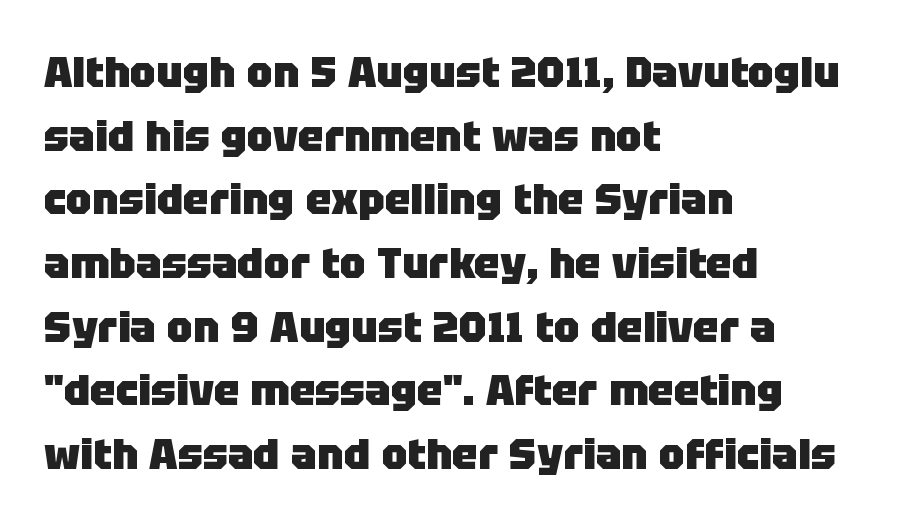
{"serif": "no", "italic": "no", "bold": "yes", "weight": "heavy", "width": "normal", "stroke_contrast": "low", "x_height": "large", "monospaced": "no", "underline": "no", "align": "left", "line_spacing": "normal", "line_spacing_ratio": 1.48, "letter_spacing": "normal", "letter_spacing_em": 0.0, "glyph_px": 43}
